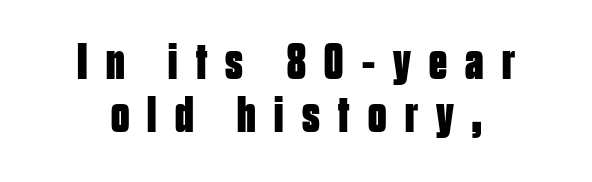
Rendered with straight, roman letterforms. The passage shown is emphatically bold. Each letter keeps its own natural width here, so spacing adapts to shape. These lines are composed in type without serifs.
